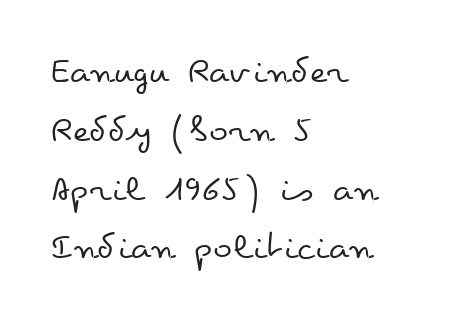
No extra tracking has been applied to these lines. Quick note: not italic, upright. Compared with typical paragraphs, the rows here are spaced about the same. Is this a fixed-width face? No — the glyphs have proportional, varying widths. The words here are not underlined.
